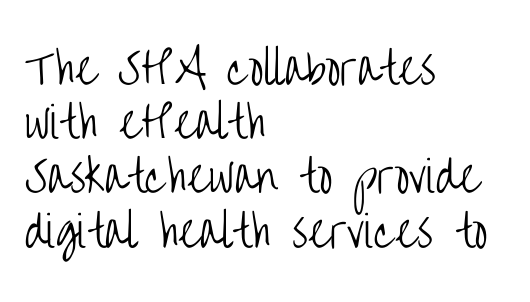
The passage shown stacks its lines at a standard gap. Varying glyph widths throughout — classic text-font behaviour. Leftover space on each line is placed entirely after the last word. Nobody touched the tracking dial on this one. This sample uses an upright cut, with every glyph sitting square on the baseline.
